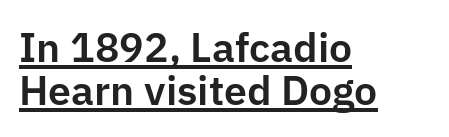
Spacing verdict: proportional, widths tailored to each character. Closely set lines give the paragraph a compact silhouette. A typographer would call this underscored text. Quick note: not italic, upright.
